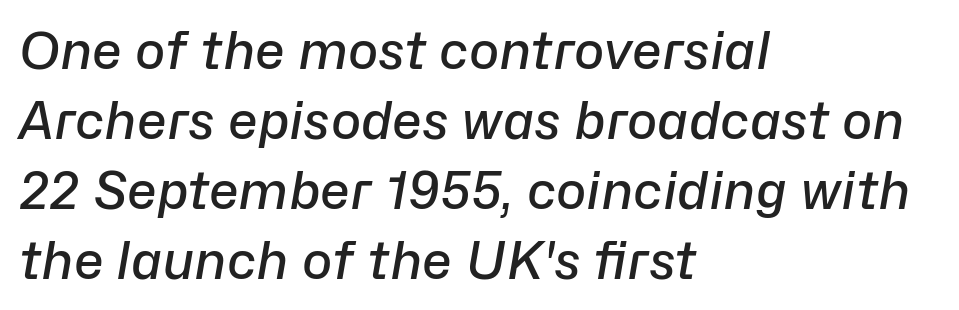
Q: Is the text bold? A: Semi-bold.
Q: Is the text italic (slanted)? A: Yes, it leans right by about 10 degrees.
Q: Is the text underlined? A: No.
Q: How is the paragraph aligned? A: Left-aligned.
Q: Is the spacing between letters normal or unusually wide? A: Normal.
Q: Is the spacing between lines tight, normal or loose? A: Normal.
Q: Width (condensed, normal, or wide)? A: Normal.
Q: Stroke contrast? A: Low.
Q: x-height? A: Medium.
Q: Monospaced? A: No.
